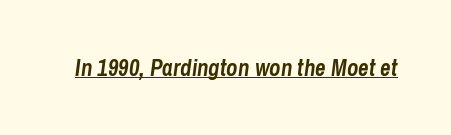
You could call the tracking neutral — neither tight nor loose. The font's italic variant was chosen for this text. The words here are underlined. Every letter is thick-stroked: bold, no question.
